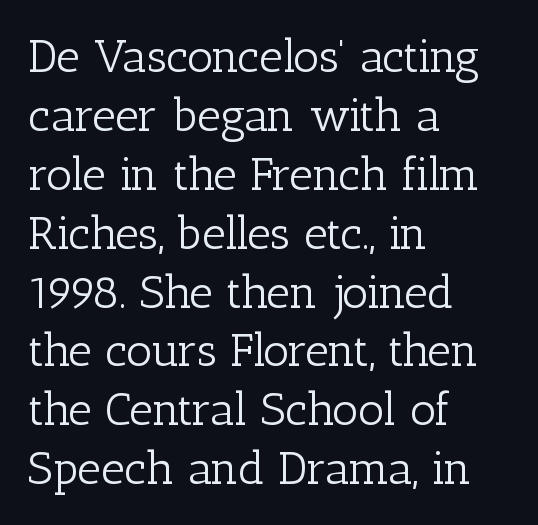
A roman cut, with each character standing at attention. Each stroke keeps to a modest, everyday thickness or less. Descenders hang freely into open space. Layout note: lines flush left. Character widths vary here, with narrow letters taking less room than wide ones.
